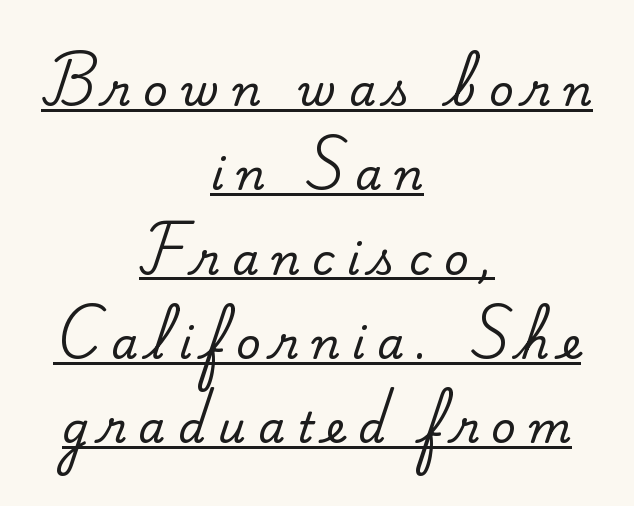
Q: Is the text italic (slanted)? A: Yes.
Q: Is the typeface a serif or a sans-serif typeface? A: Serif.
Q: Is the text underlined? A: Yes.
Q: How is the paragraph aligned? A: Centered.
Q: Is the spacing between letters normal or unusually wide? A: Unusually wide.
Q: Is the spacing between lines tight, normal or loose? A: Loose.
Q: Width (condensed, normal, or wide)? A: Normal.
Q: Stroke contrast? A: Medium.
Q: x-height? A: Small.
Q: Monospaced? A: No.
